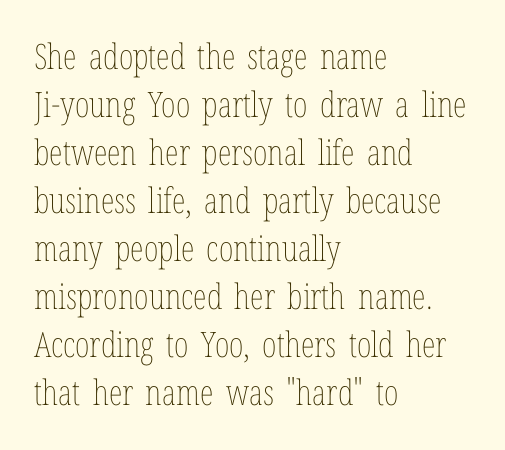
Q: Is the text bold? A: No.
Q: Is the text italic (slanted)? A: No, it is upright.
Q: Is the text underlined? A: No.
Q: How is the paragraph aligned? A: Left-aligned.
Q: Is the spacing between letters normal or unusually wide? A: Normal.
Q: Is the spacing between lines tight, normal or loose? A: Normal.
Q: Width (condensed, normal, or wide)? A: Condensed.
Q: Stroke contrast? A: Low.
Q: x-height? A: Medium.
Q: Monospaced? A: No.
